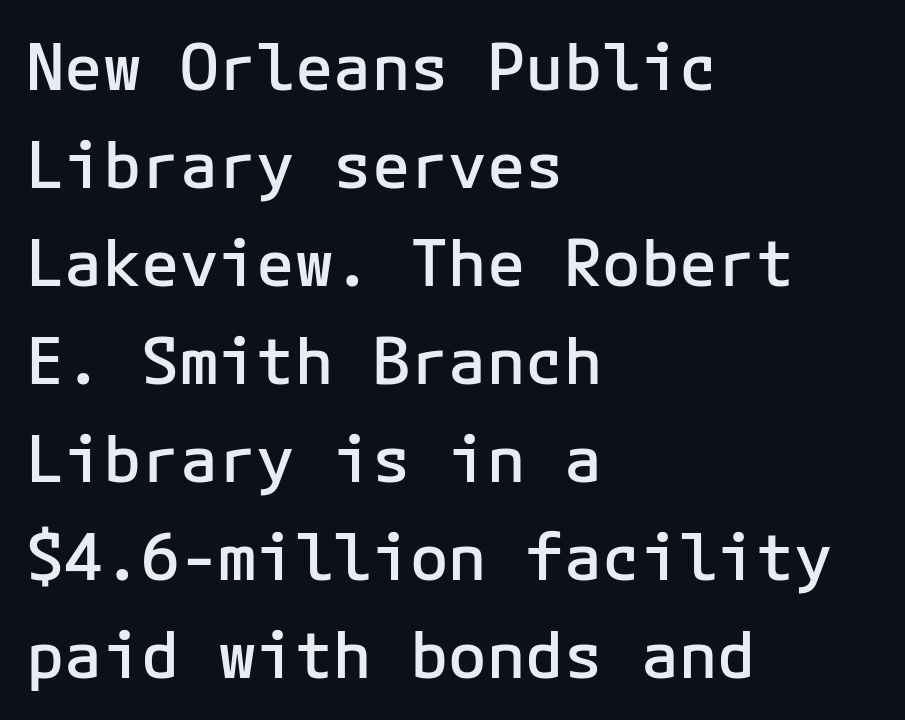
{"serif": "no", "italic": "no", "bold": "semi", "weight": "semibold", "width": "normal", "stroke_contrast": "low", "x_height": "medium", "monospaced": "yes", "underline": "no", "align": "left", "line_spacing": "normal", "line_spacing_ratio": 1.53, "letter_spacing": "normal", "letter_spacing_em": 0.0, "glyph_px": 64}
